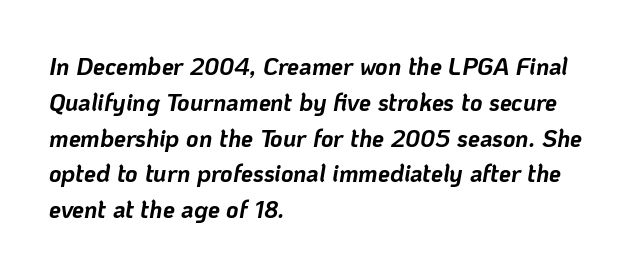
The image shows 24 px bold type, italic (leaning right); set left-aligned, normal line spacing (1.49x), normal letter spacing, not underlined.
